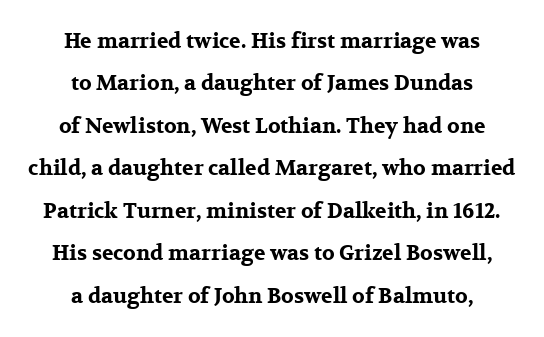
{"italic": "no", "bold": "yes", "underline": "no", "align": "center", "line_spacing": "loose", "line_spacing_ratio": 2.02, "letter_spacing": "normal", "letter_spacing_em": 0.0, "glyph_px": 21}
